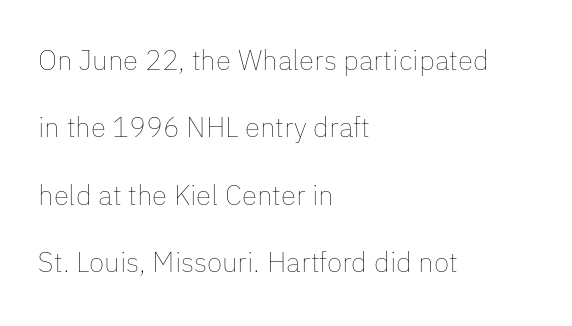
Widely set lines give the paragraph a tall, airy silhouette. Default kerning and tracking; the words read as compact shapes. Do the characters align in a grid? No, the font is proportional. Vertical strokes here are truly vertical.
